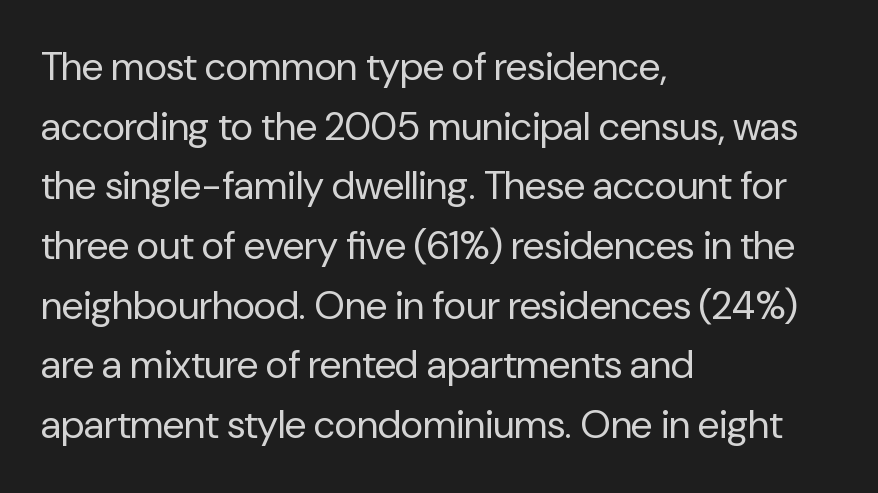
Q: Is the text bold? A: No.
Q: Is the text italic (slanted)? A: No, it is upright.
Q: Is the typeface a serif or a sans-serif typeface? A: Sans-serif.
Q: Is the text underlined? A: No.
Q: How is the paragraph aligned? A: Left-aligned.
Q: Is the spacing between letters normal or unusually wide? A: Normal.
Q: Is the spacing between lines tight, normal or loose? A: Normal.
Q: Width (condensed, normal, or wide)? A: Normal.
Q: Stroke contrast? A: Low.
Q: x-height? A: Medium.
Q: Monospaced? A: No.
